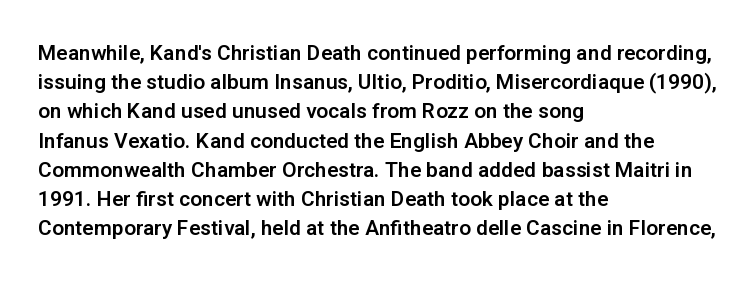
The image shows 21 px text type, upright; set left-aligned, normal line spacing (1.39x), normal letter spacing, not underlined.
